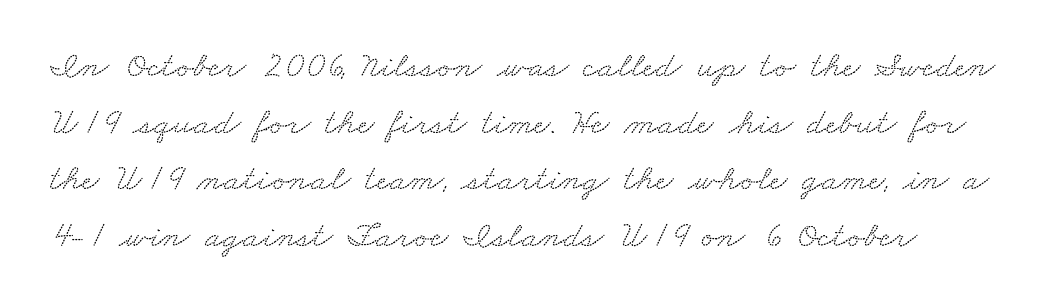
The image shows 37 px wide type; set normal line spacing (1.53x), normal letter spacing, not underlined; low stroke contrast and a small x-height.
